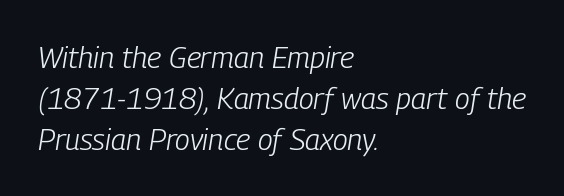
Q: Is the text bold? A: No.
Q: Is the text italic (slanted)? A: Yes, it leans right by about 9 degrees.
Q: Is the text underlined? A: No.
Q: How is the paragraph aligned? A: Left-aligned.
Q: Is the spacing between letters normal or unusually wide? A: Normal.
Q: Is the spacing between lines tight, normal or loose? A: Normal.
Q: Width (condensed, normal, or wide)? A: Condensed.
Q: Stroke contrast? A: Low.
Q: x-height? A: Medium.
Q: Monospaced? A: No.
